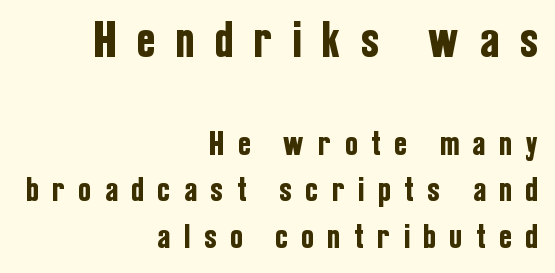
Quick note: underline off. The emphasis by scale lands on block number one, above. Font category for this specimen: sans-serif. A typesetter would call this leading conventional body-copy spacing. Do the characters align in a grid? No, the font is proportional.
